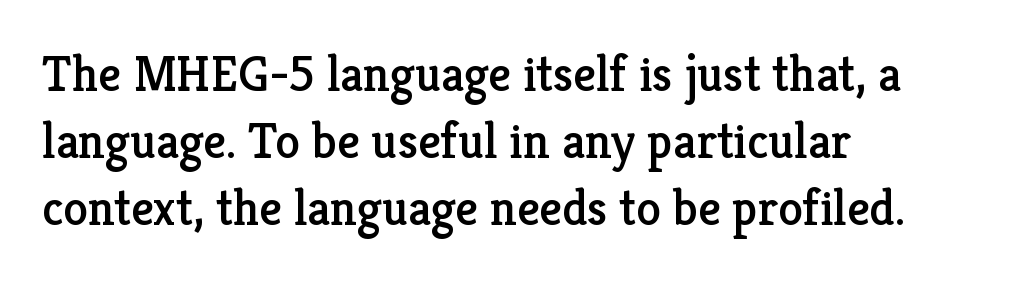
{"serif": "yes", "italic": "no", "width": "normal", "stroke_contrast": "low", "x_height": "medium", "monospaced": "no", "underline": "no", "align": "left", "line_spacing": "normal", "line_spacing_ratio": 1.34, "letter_spacing": "normal", "letter_spacing_em": 0.0, "glyph_px": 50}
